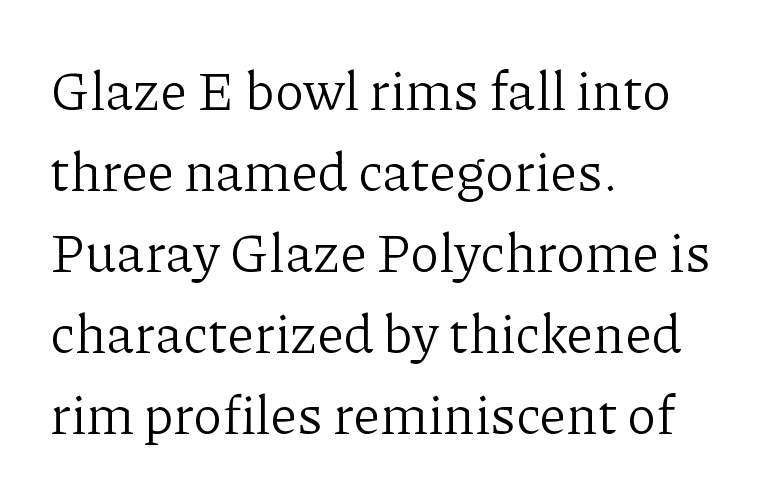
The image shows 54 px light serif type, upright; set left-aligned, normal line spacing (1.5x), normal letter spacing, not underlined; low stroke contrast and a medium x-height.
